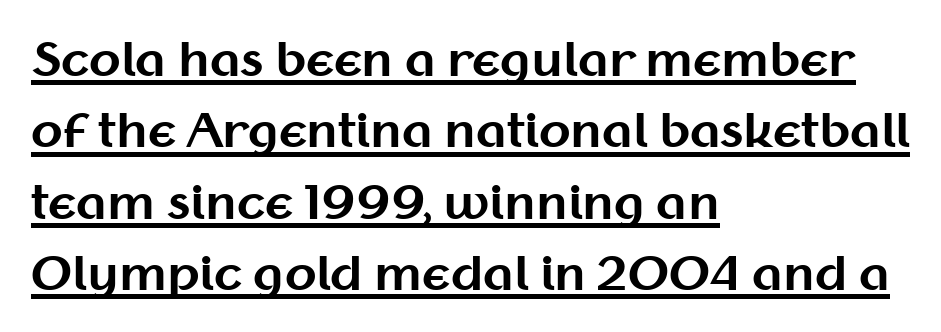
The typography opts for an upright posture over an oblique one. Character widths vary here, with narrow letters taking less room than wide ones. If you measured baseline to baseline, you'd find a middling distance. Stroke thickness is high; the sample reads as a true bold. The rendering keeps characters at their native spacing.
